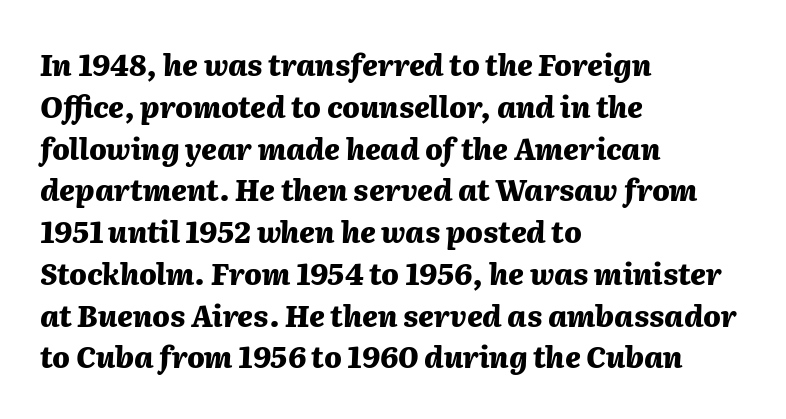
The letters advance in unequal steps, a hallmark of proportional type. Set as a true bold cut, around the 700 mark. Underlining? Definitely not there. The letters sit at their default tracking, neither squeezed nor spread. Every row of glyphs begins at an identical x-position on the left. The axis of the letterforms is tilted away from vertical.
